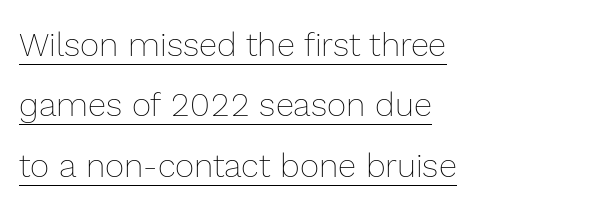
The image shows 33 px thin type, upright; set left-aligned, line spacing 1.83x, normal letter spacing, underlined; a medium x-height.
